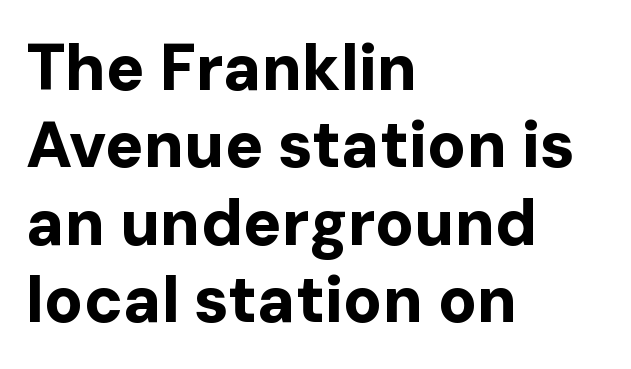
Examine the stroke ends and you'll find no serifs. Designer's note — italics off, roman on. Rule under the text: the space is simply empty. The rendering uses natural spacing where letterforms have individual widths. This is heavy type, rendered in bold.
